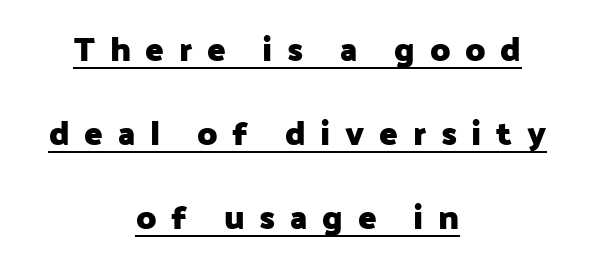
Typeset on center — no edge is straight. The type family on display is of the sans-serif kind. These lines were composed using upright roman letters. As a designer I'd log this as weight 700, bold.
